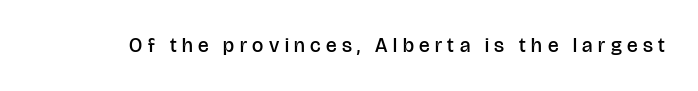
Q: Is the text bold? A: Semi-bold.
Q: Is the text italic (slanted)? A: No, it is upright.
Q: Is the text underlined? A: No.
Q: Is the spacing between letters normal or unusually wide? A: Unusually wide.
